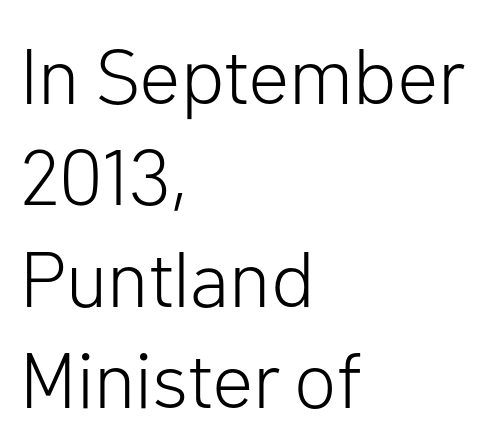
Q: Is the text bold? A: No.
Q: Is the text italic (slanted)? A: No, it is upright.
Q: Is the typeface a serif or a sans-serif typeface? A: Sans-serif.
Q: Is the text underlined? A: No.
Q: How is the paragraph aligned? A: Left-aligned.
Q: Is the spacing between letters normal or unusually wide? A: Normal.
Q: Is the spacing between lines tight, normal or loose? A: Normal.
Q: Width (condensed, normal, or wide)? A: Normal.
Q: Stroke contrast? A: Low.
Q: x-height? A: Medium.
Q: Monospaced? A: No.
